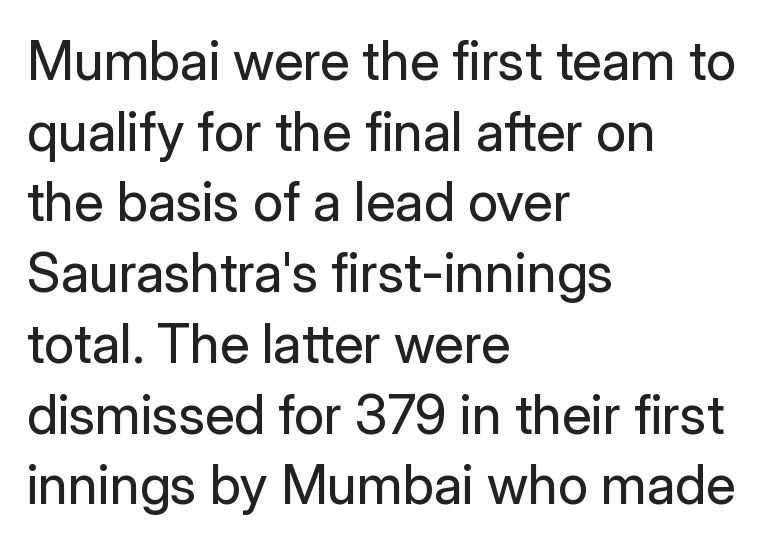
The image shows 54 px regular-weight sans-serif type, upright; set left-aligned, normal line spacing (1.31x), normal letter spacing, not underlined; low stroke contrast and a medium x-height.
